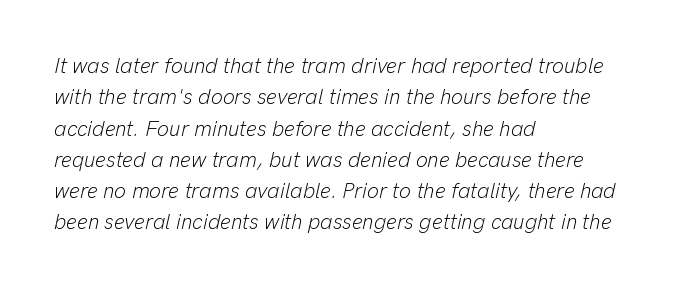
The image shows 21 px text type, italic (leaning right); set left-aligned, normal line spacing (1.49x), normal letter spacing, not underlined.
